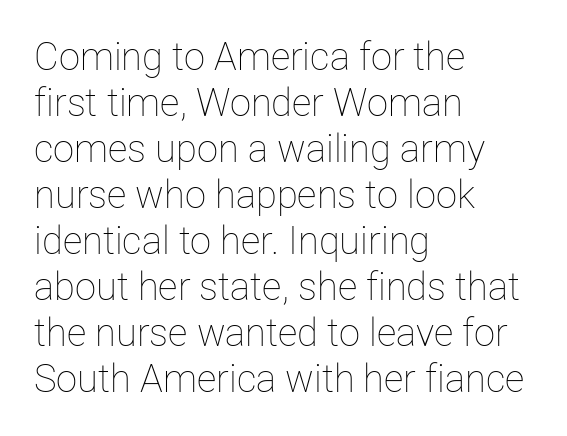
No chunkiness to these letters — they're not bold. This sample is left-justified, so line endings fall wherever the words run out. Nobody drew a line under any word here. The passage shown is typed in a proportional face where columns would drift. Nobody touched the tracking dial on this one.
